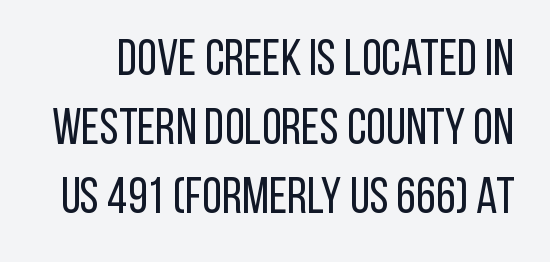
The image shows 51 px regular-weight, condensed sans-serif type, upright; set normal line spacing (1.35x), normal letter spacing, not underlined; low stroke contrast and a large x-height.
